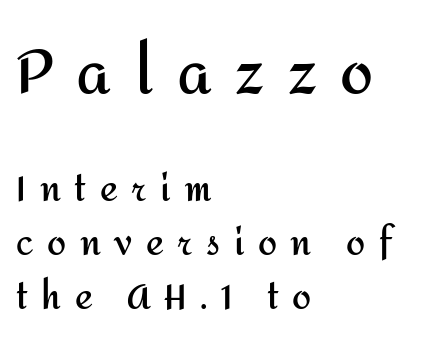
Look at the tracking — it's clearly loosened, letters drifting apart. Type size steps down from the first block to the second. Bold? Absolutely — the strokes are thick and heavy. The space directly below the letters is spotless.
